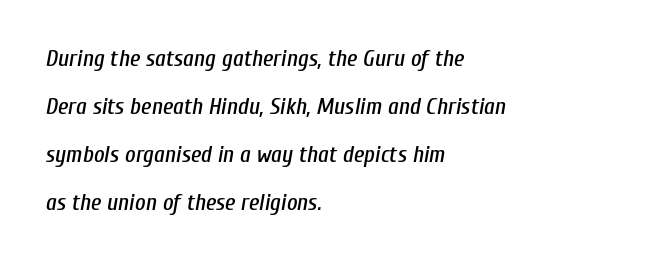
Q: Is the text italic (slanted)? A: Yes, it leans right by about 10 degrees.
Q: Is the text underlined? A: No.
Q: How is the paragraph aligned? A: Left-aligned.
Q: Is the spacing between letters normal or unusually wide? A: Normal.
Q: Is the spacing between lines tight, normal or loose? A: Loose.
